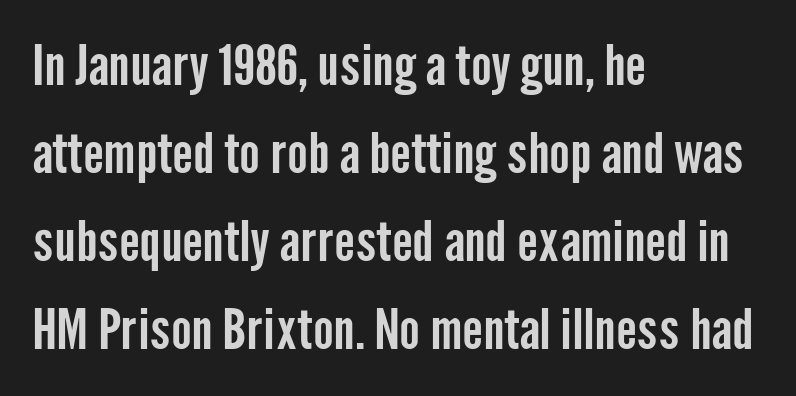
Q: Is the text italic (slanted)? A: No, it is upright.
Q: Is the typeface a serif or a sans-serif typeface? A: Sans-serif.
Q: Is the text underlined? A: No.
Q: How is the paragraph aligned? A: Left-aligned.
Q: Is the spacing between letters normal or unusually wide? A: Normal.
Q: Is the spacing between lines tight, normal or loose? A: Normal.
Q: Width (condensed, normal, or wide)? A: Condensed.
Q: Stroke contrast? A: Low.
Q: x-height? A: Medium.
Q: Monospaced? A: No.
